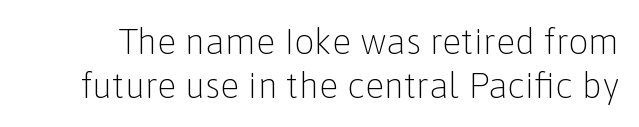
The image shows 36 px light sans-serif type, upright; set line spacing 1.23x, normal letter spacing, not underlined; low stroke contrast and a medium x-height.
